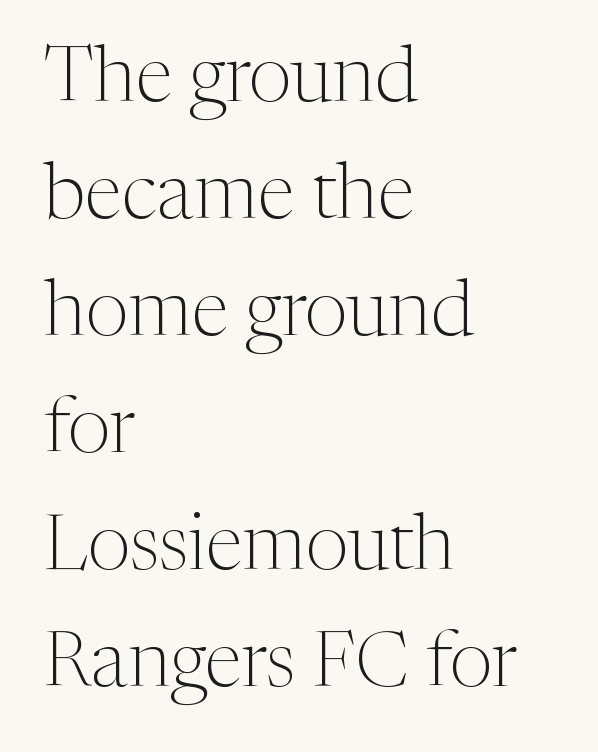
The image shows 77 px light serif type, upright; set left-aligned, normal line spacing (1.52x), normal letter spacing, not underlined; medium stroke contrast and a medium x-height.
